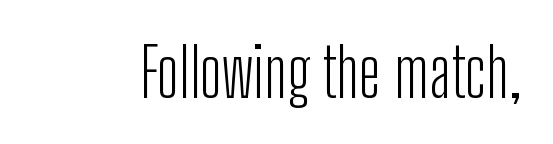
{"serif": "no", "italic": "no", "bold": "no", "weight": "light", "width": "condensed", "stroke_contrast": "low", "x_height": "medium", "monospaced": "no", "underline": "no", "letter_spacing": "normal", "letter_spacing_em": 0.0, "glyph_px": 68}
